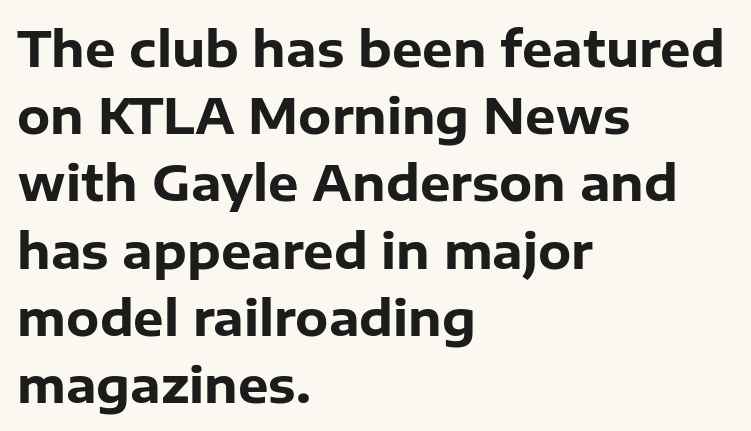
The image shows 48 px heavy sans-serif type, upright; set left-aligned, normal line spacing (1.4x), normal letter spacing, not underlined; low stroke contrast and a medium x-height.
